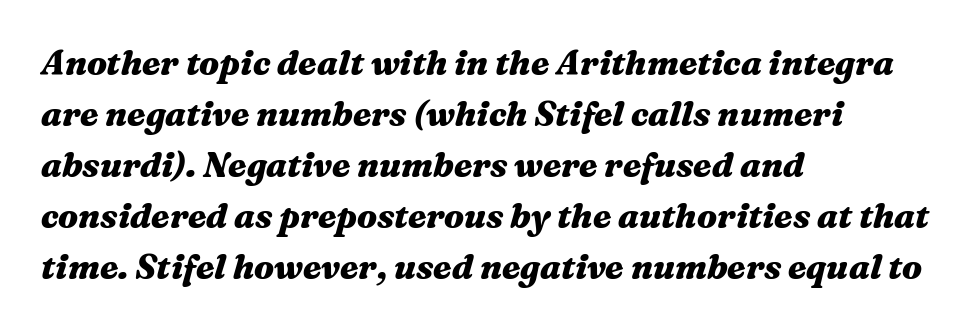
The image shows 34 px heavy, wide type, italic (leaning right); set left-aligned, normal line spacing (1.5x), normal letter spacing, not underlined; medium stroke contrast and a medium x-height.
